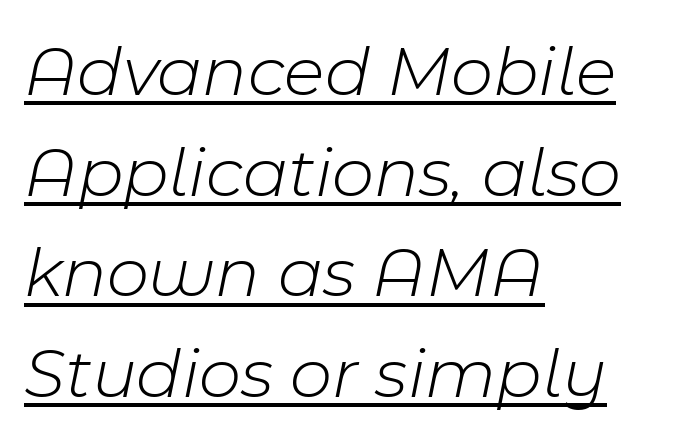
Stem width sits at or under what a default text font uses. Looks like regular typesetting: each glyph gets only the width it needs. Summary of vertical rhythm: regular, with standard interline spacing. Is the block centered? No — it sits flush against the left margin.
